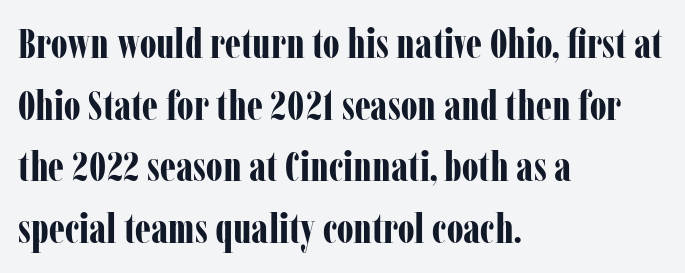
Q: Is the text bold? A: Yes.
Q: Is the text italic (slanted)? A: No, it is upright.
Q: Is the typeface a serif or a sans-serif typeface? A: Serif.
Q: Is the text underlined? A: No.
Q: How is the paragraph aligned? A: Left-aligned.
Q: Is the spacing between letters normal or unusually wide? A: Normal.
Q: Is the spacing between lines tight, normal or loose? A: Normal.
Q: Width (condensed, normal, or wide)? A: Condensed.
Q: Stroke contrast? A: Low.
Q: x-height? A: Medium.
Q: Monospaced? A: No.
